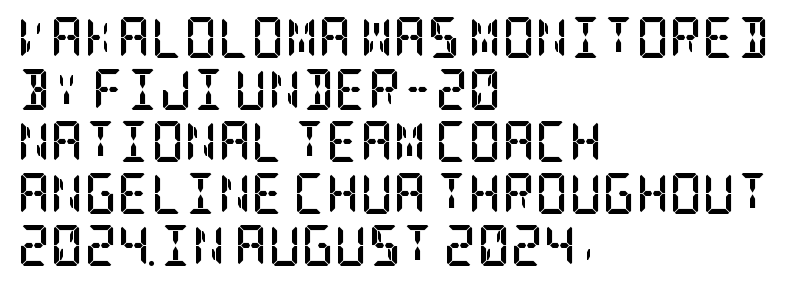
Q: Is the text bold? A: Yes.
Q: Is the text italic (slanted)? A: No, it is upright.
Q: Is the typeface a serif or a sans-serif typeface? A: Serif.
Q: Is the text underlined? A: No.
Q: How is the paragraph aligned? A: Left-aligned.
Q: Is the spacing between letters normal or unusually wide? A: Normal.
Q: Is the spacing between lines tight, normal or loose? A: Normal.
Q: Width (condensed, normal, or wide)? A: Condensed.
Q: Stroke contrast? A: Low.
Q: x-height? A: Large.
